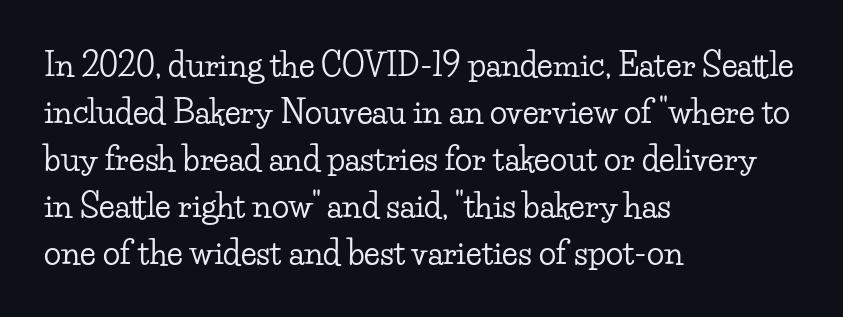
Q: Is the text italic (slanted)? A: No, it is upright.
Q: Is the typeface a serif or a sans-serif typeface? A: Serif.
Q: Is the text underlined? A: No.
Q: How is the paragraph aligned? A: Left-aligned.
Q: Is the spacing between letters normal or unusually wide? A: Normal.
Q: Is the spacing between lines tight, normal or loose? A: Normal.
Q: Width (condensed, normal, or wide)? A: Wide.
Q: Stroke contrast? A: Low.
Q: x-height? A: Small.
Q: Monospaced? A: No.
